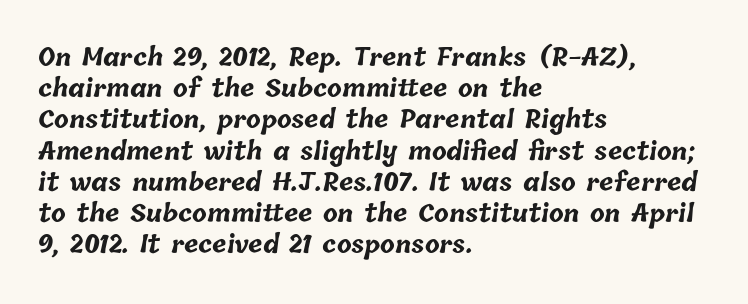
The baseline area is clear. The typesetter chose a ragged-right arrangement here. The leading is moderate, giving the passage an even texture. What weight is shown? A full bold with thick strokes. Letter spacing: default.
